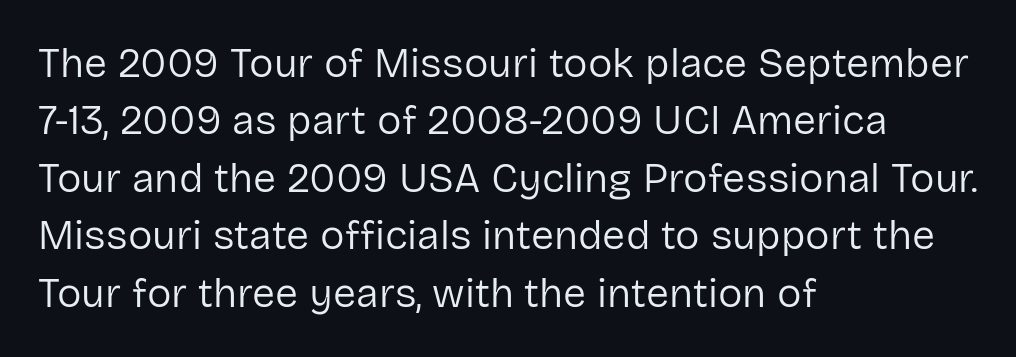
Q: Is the text bold? A: No.
Q: Is the text italic (slanted)? A: No, it is upright.
Q: Is the typeface a serif or a sans-serif typeface? A: Sans-serif.
Q: Is the text underlined? A: No.
Q: How is the paragraph aligned? A: Left-aligned.
Q: Is the spacing between letters normal or unusually wide? A: Normal.
Q: Is the spacing between lines tight, normal or loose? A: Normal.
Q: Width (condensed, normal, or wide)? A: Normal.
Q: Stroke contrast? A: Low.
Q: x-height? A: Medium.
Q: Monospaced? A: No.
